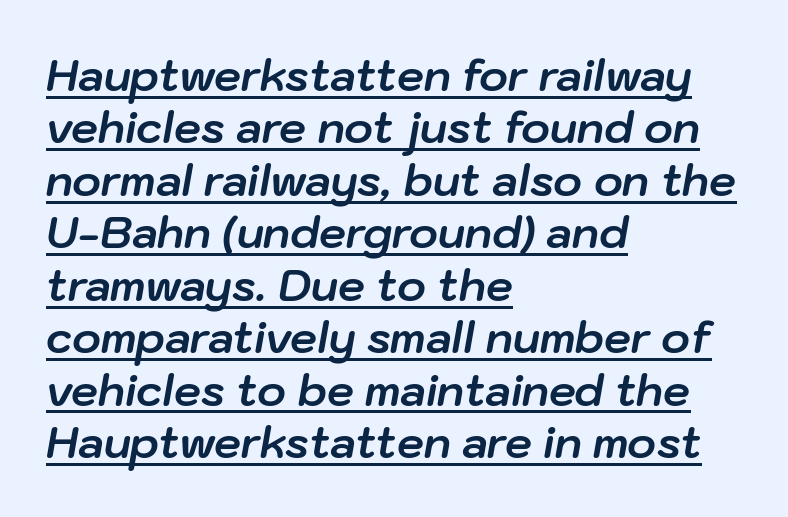
The gaps between neighbouring characters are ordinary and unremarkable. Slanted lettering throughout. Notice how a bar underscores the lettering throughout. The characters look thick and weighty, a clear bold. One-word summary of the alignment: left. Each letter keeps its own natural width here, so spacing adapts to shape.
